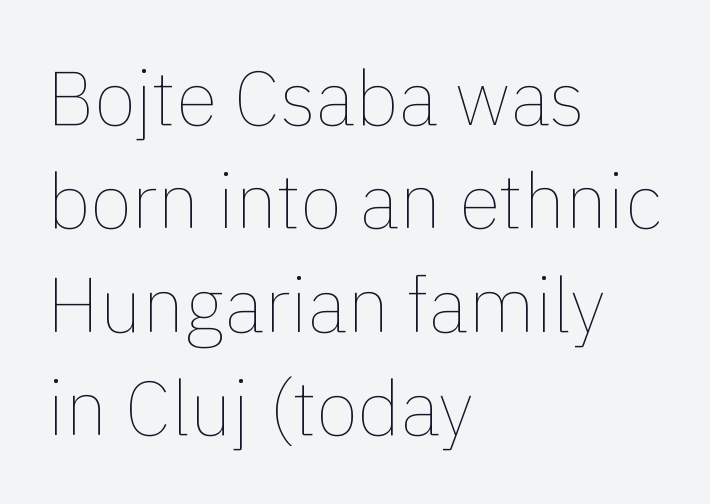
Notice how descenders clear the ascenders below comfortably — that's standard leading. The specimen omits any rule beneath the text block's lines. The font sits on the lighter half of the weight spectrum, regular included. No italicization has been applied; the sample stays upright. The passage shown is typed in a proportional face where columns would drift. Typeset ragged right — the left edge is the straight one.
